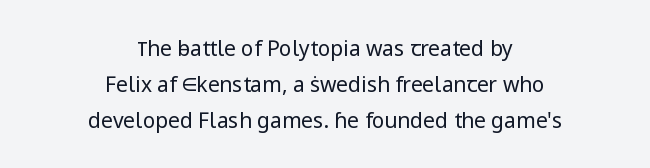
Q: Is the text bold? A: No.
Q: Is the text italic (slanted)? A: No, it is upright.
Q: Is the text underlined? A: No.
Q: How is the paragraph aligned? A: Centered.
Q: Is the spacing between letters normal or unusually wide? A: Normal.
